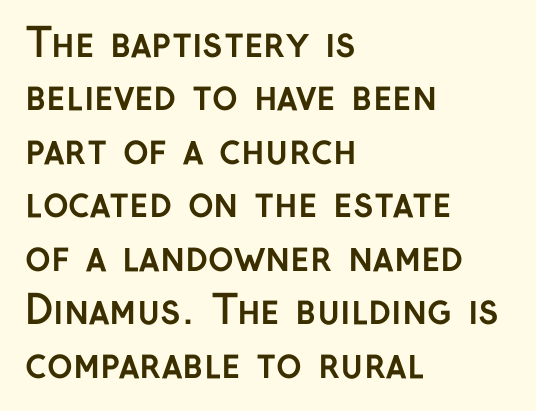
{"serif": "no", "italic": "no", "bold": "yes", "weight": "semibold", "width": "normal", "stroke_contrast": "low", "x_height": "medium", "monospaced": "no", "underline": "no", "align": "left", "line_spacing": "normal", "line_spacing_ratio": 1.37, "letter_spacing": "normal", "letter_spacing_em": 0.0, "glyph_px": 39}
